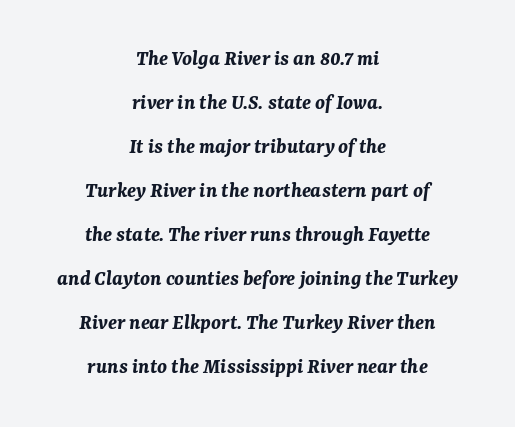
The image shows 22 px bold type, italic (leaning right); set centered, loose line spacing (2.0x), normal letter spacing, not underlined.
